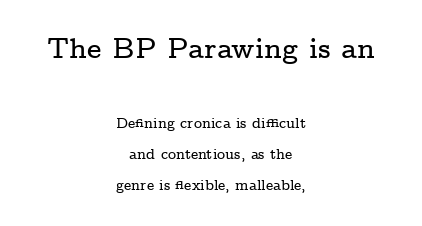
The image shows 28 px wide serif type, upright; set centered, loose line spacing (2.21x), normal letter spacing, not underlined; the first (top) block is 2.0x larger; low stroke contrast and a medium x-height.
